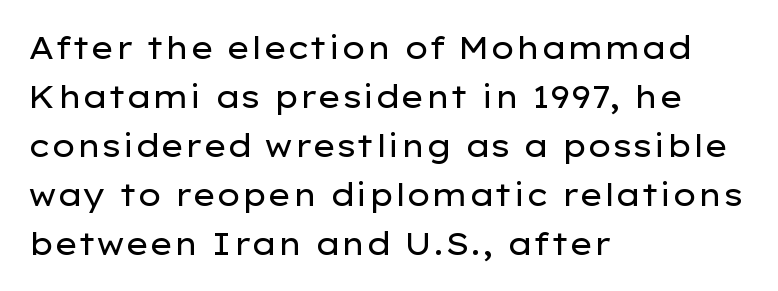
The passage shown has conventional tracking throughout. Here the designer chose a conventional face with non-uniform glyph widths. The font's upright variant was chosen for this text. Each row of text sits above clean, open space. These lines are composed in type without serifs.
